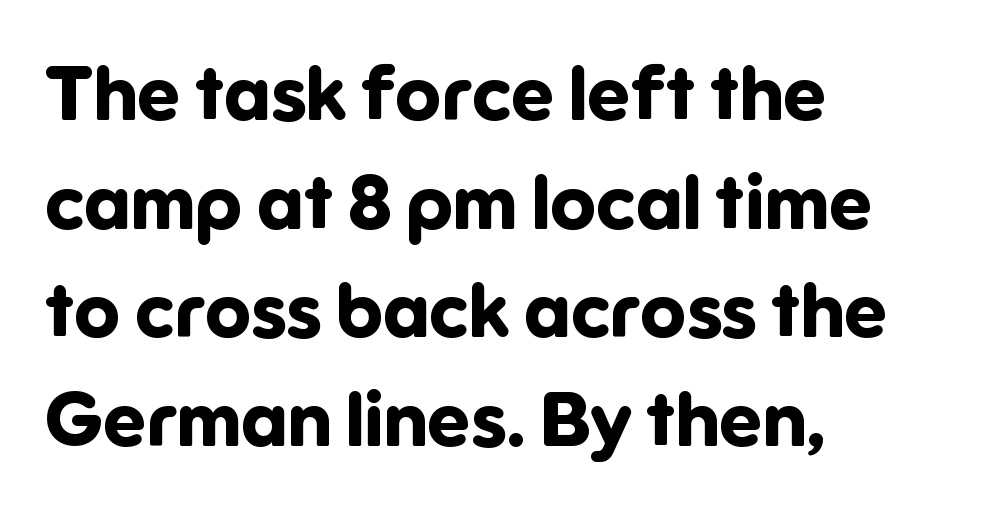
Q: Is the text bold? A: Yes.
Q: Is the text italic (slanted)? A: No, it is upright.
Q: Is the typeface a serif or a sans-serif typeface? A: Sans-serif.
Q: Is the text underlined? A: No.
Q: How is the paragraph aligned? A: Left-aligned.
Q: Is the spacing between letters normal or unusually wide? A: Normal.
Q: Is the spacing between lines tight, normal or loose? A: Normal.
Q: Width (condensed, normal, or wide)? A: Normal.
Q: Stroke contrast? A: Low.
Q: x-height? A: Medium.
Q: Monospaced? A: No.
